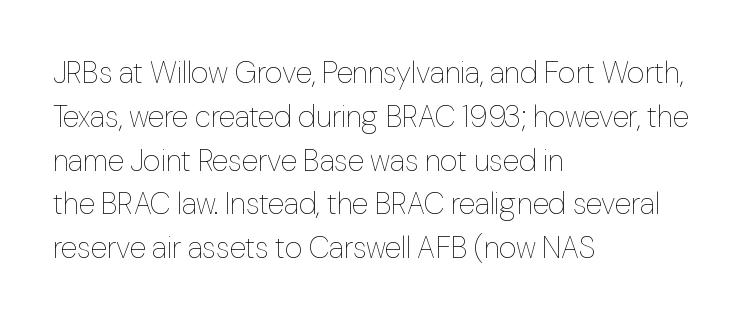
The image shows 30 px thin type, upright; set left-aligned, normal line spacing (1.46x), normal letter spacing, not underlined; low stroke contrast and a medium x-height.
